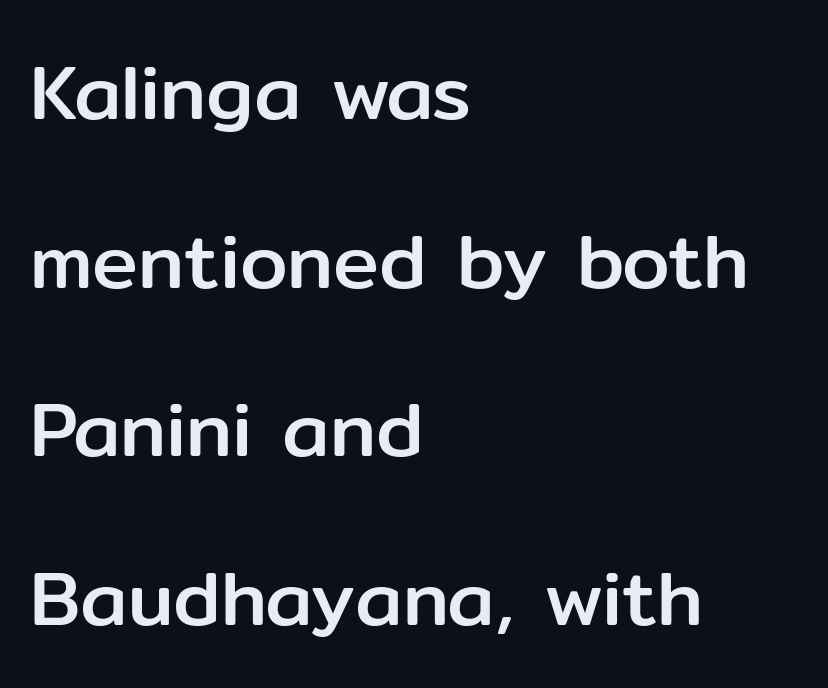
Looks like regular typesetting: each glyph gets only the width it needs. Horizontally, the lines are justified to the leading edge only. Is this a sans? Yes — the strokes have no serifs. Do the letters lean? They stand straight. The designer dialed line spacing up above the default. The words here are not underlined.
